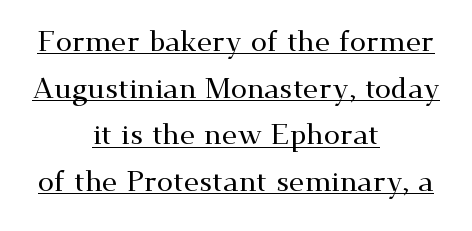
{"serif": "yes", "italic": "no", "width": "wide", "stroke_contrast": "medium", "x_height": "small", "monospaced": "no", "underline": "yes", "align": "center", "line_spacing": "normal", "line_spacing_ratio": 1.61, "letter_spacing": "normal", "letter_spacing_em": 0.0, "glyph_px": 29}
